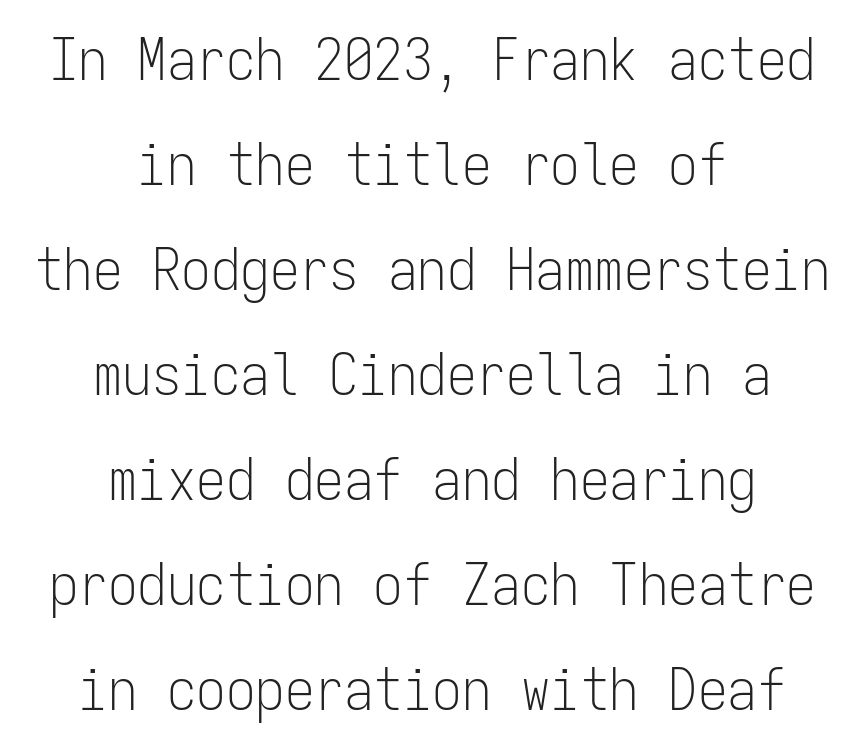
The image shows 59 px light, condensed sans-serif type, upright, monospaced; set centered, line spacing 1.78x, normal letter spacing, not underlined; low stroke contrast and a medium x-height.
